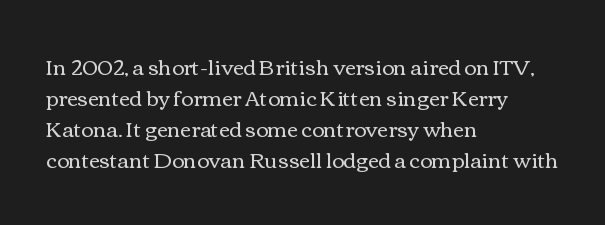
The image shows 21 px text type, upright; set left-aligned, normal line spacing (1.48x), normal letter spacing, not underlined.
